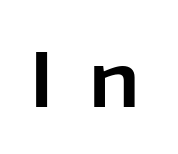
Q: Is the text italic (slanted)? A: No, it is upright.
Q: Is the typeface a serif or a sans-serif typeface? A: Sans-serif.
Q: Is the text underlined? A: No.
Q: Is the spacing between letters normal or unusually wide? A: Unusually wide.
Q: Width (condensed, normal, or wide)? A: Normal.
Q: Stroke contrast? A: Low.
Q: x-height? A: Medium.
Q: Monospaced? A: No.
